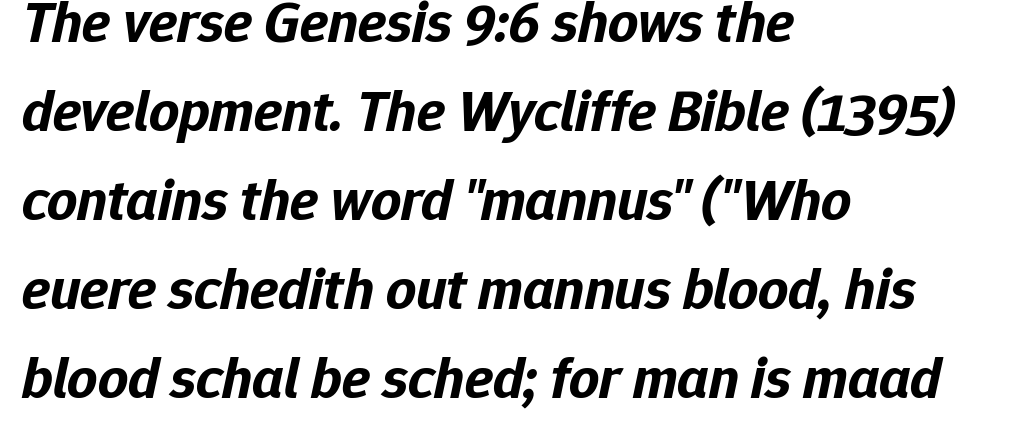
Line beginnings align vertically; line endings do not. Thick stems and heavy bowls — unmistakably bold. Compared with ordinary roman type, these characters are visibly tilted. Letter spacing: default. Compared with typical paragraphs, the rows here are spaced about the same.
